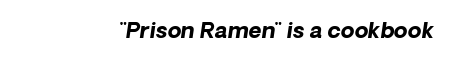
{"bold": "yes", "underline": "no", "letter_spacing": "normal", "letter_spacing_em": 0.0, "glyph_px": 22}
